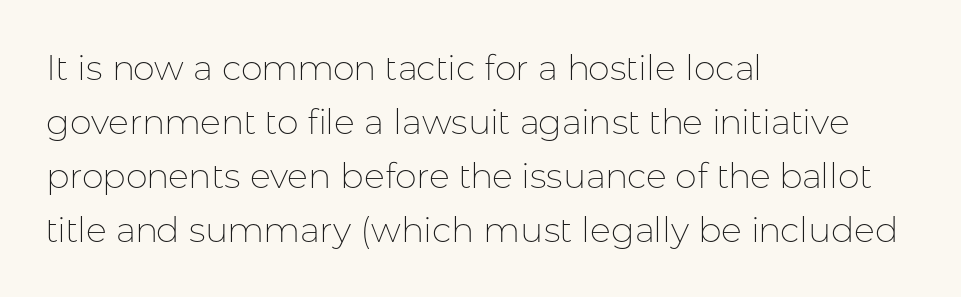
Q: Is the text bold? A: No.
Q: Is the text italic (slanted)? A: No, it is upright.
Q: Is the typeface a serif or a sans-serif typeface? A: Sans-serif.
Q: Is the text underlined? A: No.
Q: How is the paragraph aligned? A: Left-aligned.
Q: Is the spacing between letters normal or unusually wide? A: Normal.
Q: Is the spacing between lines tight, normal or loose? A: Normal.
Q: Width (condensed, normal, or wide)? A: Normal.
Q: Stroke contrast? A: Low.
Q: x-height? A: Medium.
Q: Monospaced? A: No.
